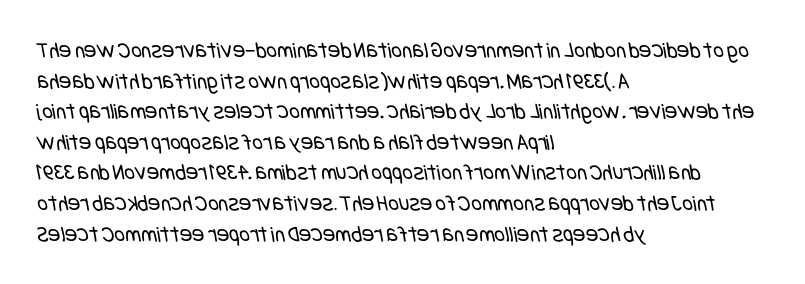
Casual observation: everything's shoved over to the left. The foot of each line stays bare and open. How are the letters spaced? Ordinarily, with no added tracking. Each stroke keeps to a modest, everyday thickness or less.
